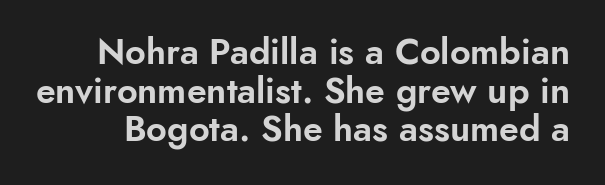
You could not count columns in this text — the font is proportionally spaced. Spacing between characters is what you'd get straight out of the box. Is there much room between lines? No — they nearly touch. Stroke terminals: plain, sans-serif. Posture: upright roman. The strip under each line holds only bare page.
